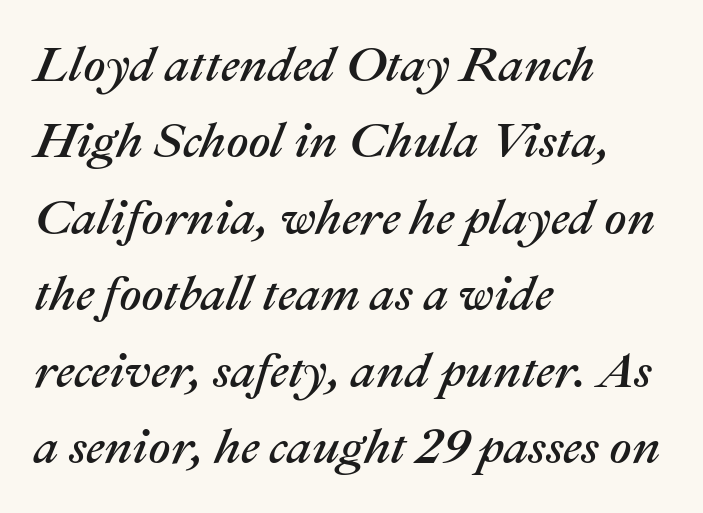
{"italic": "yes", "lean": "right", "slant_degrees": 22, "width": "normal", "stroke_contrast": "medium", "x_height": "medium", "monospaced": "no", "underline": "no", "align": "left", "line_spacing": "normal", "line_spacing_ratio": 1.56, "letter_spacing": "normal", "letter_spacing_em": 0.0, "glyph_px": 49}
